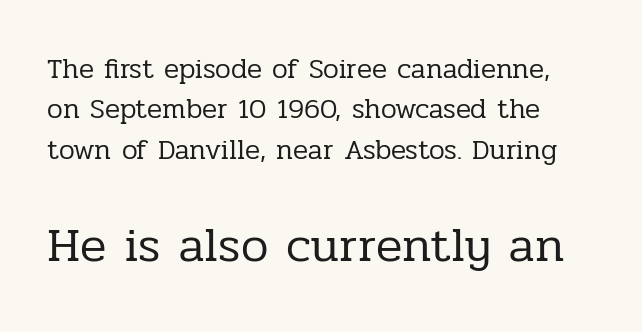
Q: Is the text bold? A: No.
Q: Is the text italic (slanted)? A: No, it is upright.
Q: Is the typeface a serif or a sans-serif typeface? A: Serif.
Q: Is the text underlined? A: No.
Q: Is the spacing between letters normal or unusually wide? A: Normal.
Q: Is the spacing between lines tight, normal or loose? A: Normal.
Q: Which block of text is set in a larger size, the first (top) or the second (bottom)? A: The second (bottom) one.
Q: Width (condensed, normal, or wide)? A: Normal.
Q: Stroke contrast? A: Low.
Q: x-height? A: Medium.
Q: Monospaced? A: No.
